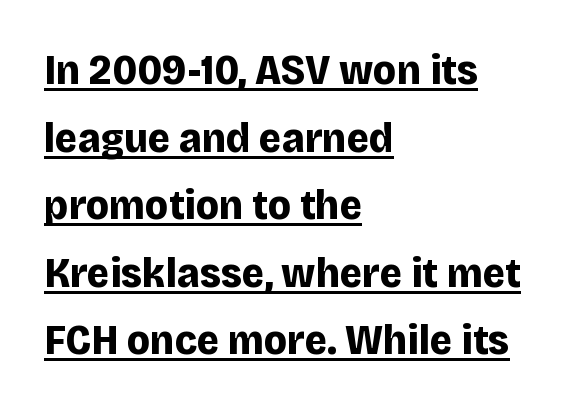
Teacher's note: observe the even left margin — that is flush-left alignment. The passage shown is emphatically bold. Does a line run under the words? Yes, clearly. Is this a fixed-width face? No — the glyphs have proportional, varying widths.
